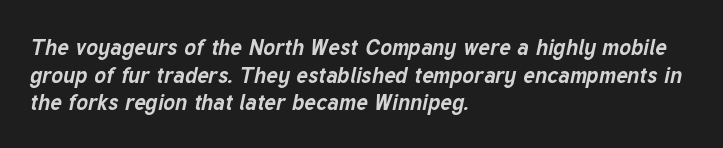
The image shows 22 px bold type, italic (leaning right); set left-aligned, normal line spacing (1.26x), normal letter spacing, not underlined.
